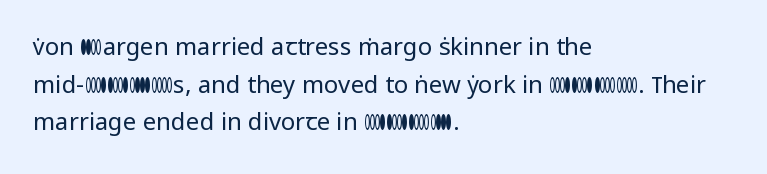
{"italic": "no", "bold": "no", "underline": "no", "align": "left", "line_spacing": "normal", "line_spacing_ratio": 1.57, "letter_spacing": "normal", "letter_spacing_em": 0.0, "glyph_px": 24}
